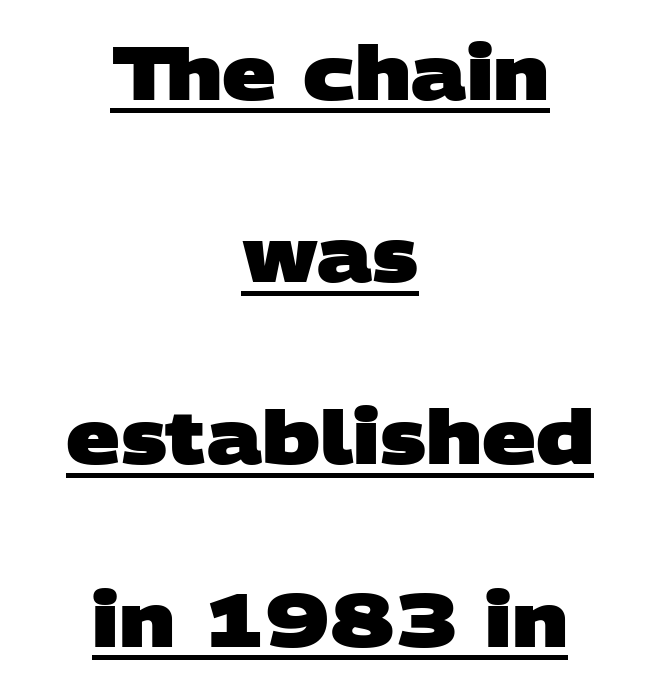
Students, this is bold: see how much ink each stroke carries. Line starts and ends both wander, symmetrically. The letters sit at their default tracking, neither squeezed nor spread. The text was rendered using a sans face with plain stroke endings. Varying glyph widths throughout — classic text-font behaviour. This sample trades compactness for vertical openness between lines.
